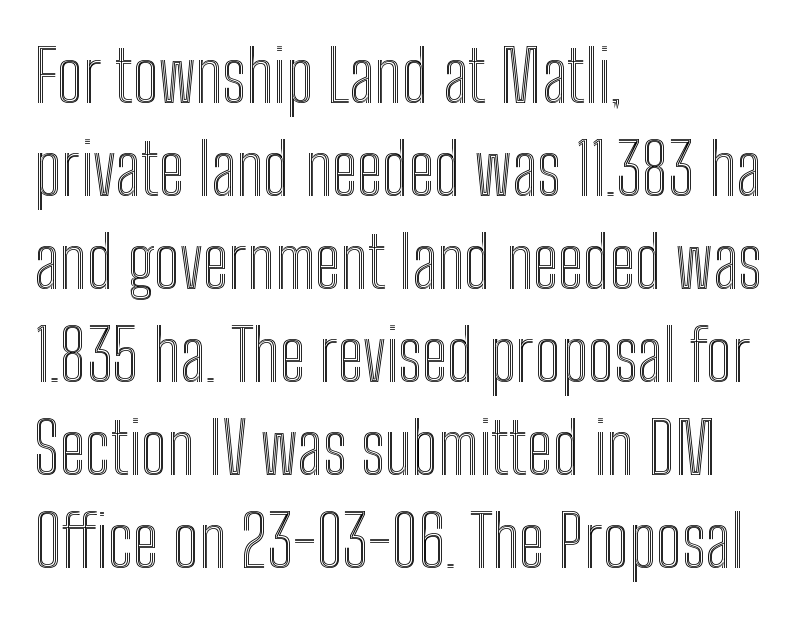
Reading down the block, your eye returns to a fixed left position each line. Students, observe: this is what conventionally led text looks like. You could not count columns in this text — the font is proportionally spaced. Just letters on the line, the space beneath them empty. If you drew a line through each stem, it would be perfectly vertical.
